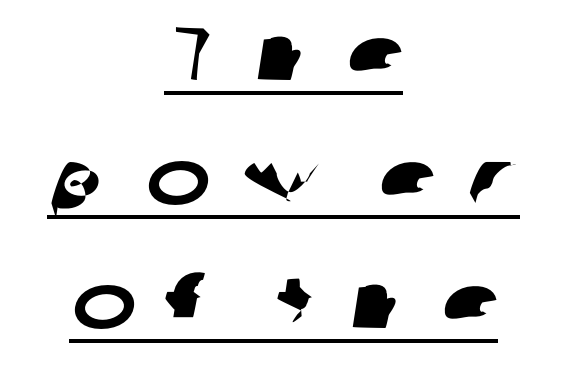
This rendering widens character spacing well past its baseline value. The font family rendered here belongs to the sans-serif group. The glyphs are accompanied by a horizontal stroke just below them. Leading matches the norm, producing a regular column. Does the copy run flush right? No — it is centered line by line.
